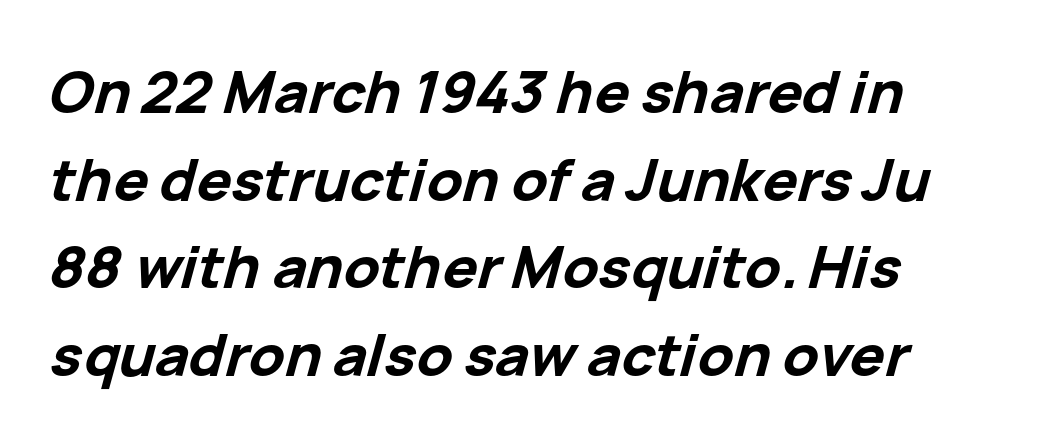
The image shows 58 px bold type, italic (leaning right); set left-aligned, normal line spacing (1.51x), normal letter spacing, not underlined; low stroke contrast and a medium x-height.
